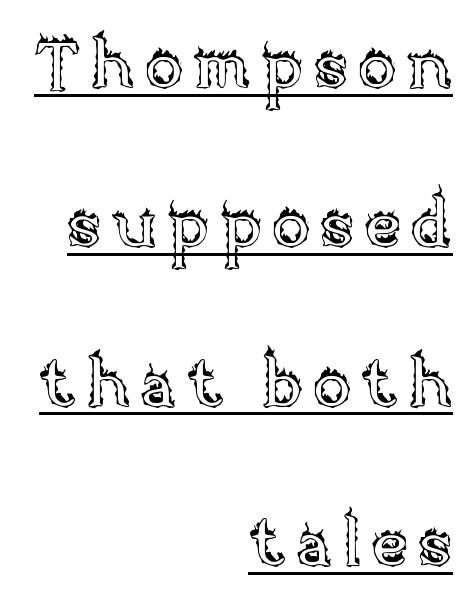
{"italic": "no", "width": "normal", "x_height": "large", "monospaced": "no", "underline": "yes", "align": "right", "line_spacing": "loose", "line_spacing_ratio": 2.31, "glyph_px": 69}
